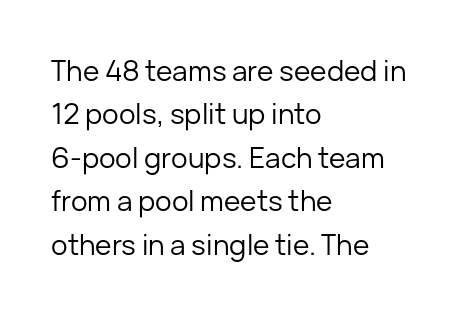
The characters are drawn with everyday or finer stroke widths. Teacher's note: observe the even left margin — that is flush-left alignment. Horizontal bands of white between lines are of average thickness. Unlike italic type, these characters show no tilt at all. Words float on clear page, feet unadorned. These lines are rendered in a variable-pitch font.
